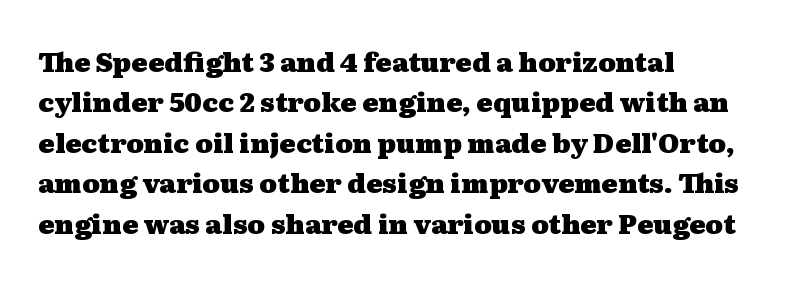
{"italic": "no", "bold": "yes", "underline": "no", "align": "left", "line_spacing": "normal", "line_spacing_ratio": 1.5, "letter_spacing": "normal", "letter_spacing_em": 0.0, "glyph_px": 27}
